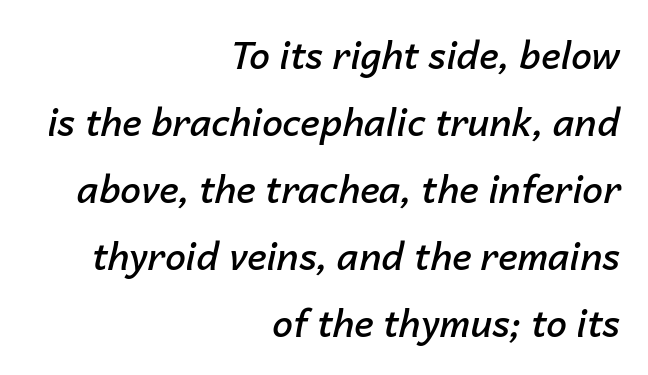
{"italic": "yes", "lean": "right", "slant_degrees": 14, "bold": "semi", "weight": "semibold", "width": "normal", "stroke_contrast": "low", "x_height": "medium", "monospaced": "no", "underline": "no", "align": "right", "line_spacing_ratio": 1.81, "letter_spacing": "normal", "letter_spacing_em": 0.0, "glyph_px": 37}
